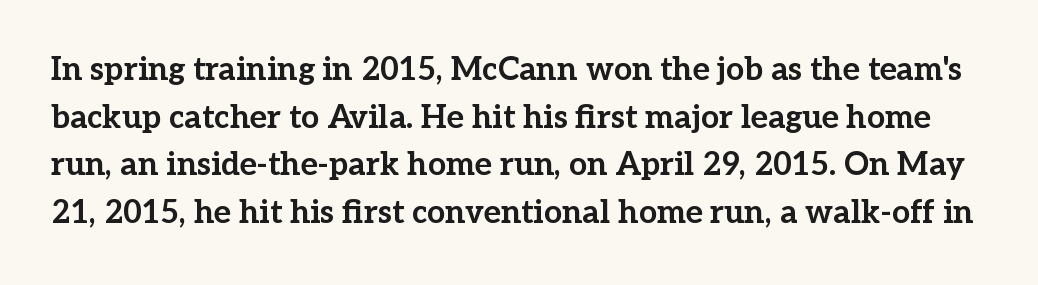
Between one letter and the next there's only the usual sliver of space. Notice how the stems are strictly vertical — no italics here. These lines are rendered in a variable-pitch font. This is heavy type, rendered in bold. Beneath every word, the page is bare.
